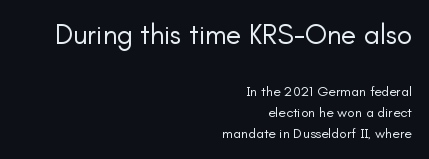
Q: Is the text bold? A: No.
Q: Is the text italic (slanted)? A: No, it is upright.
Q: Is the typeface a serif or a sans-serif typeface? A: Sans-serif.
Q: Is the text underlined? A: No.
Q: How is the paragraph aligned? A: Right-aligned.
Q: Is the spacing between letters normal or unusually wide? A: Normal.
Q: Is the spacing between lines tight, normal or loose? A: Normal.
Q: Which block of text is set in a larger size, the first (top) or the second (bottom)? A: The first (top) one.
Q: Width (condensed, normal, or wide)? A: Normal.
Q: Stroke contrast? A: Low.
Q: x-height? A: Small.
Q: Monospaced? A: No.
